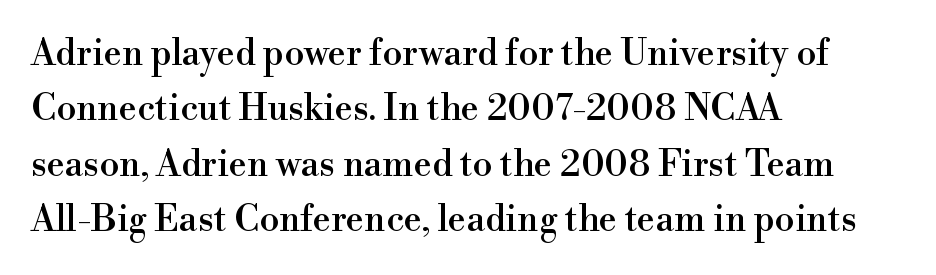
{"serif": "yes", "italic": "no", "width": "normal", "stroke_contrast": "high", "x_height": "small", "monospaced": "no", "underline": "no", "align": "left", "line_spacing": "normal", "line_spacing_ratio": 1.54, "letter_spacing": "normal", "letter_spacing_em": 0.0, "glyph_px": 36}
